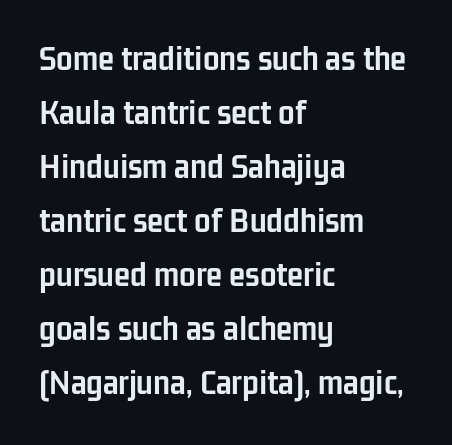
Weight: bold. A typesetter would call this leading conventional body-copy spacing. The ragged edge is on the right, which tells us the setting is flush left. A bare baseline throughout the passage. The font's upright variant was chosen for this text. The glyphs in this specimen are sans serif.
